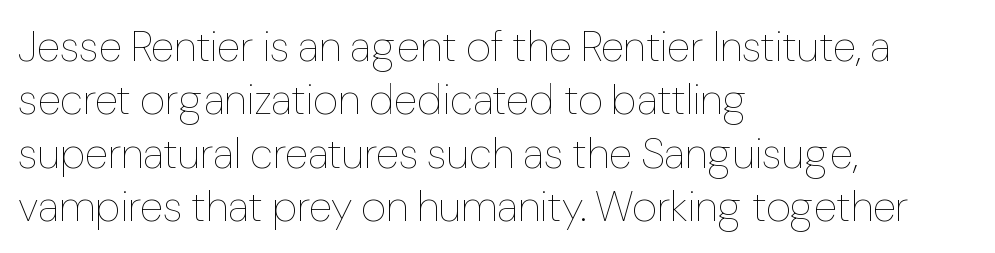
The strokes carry an ordinary text weight at most. Typeset ragged right — the left edge is the straight one. Varying glyph widths throughout — classic text-font behaviour. Designer's note — italics off, roman on. Glyph-to-glyph distance matches everyday printed text. Anything drawn beneath the words? Only blank space.
